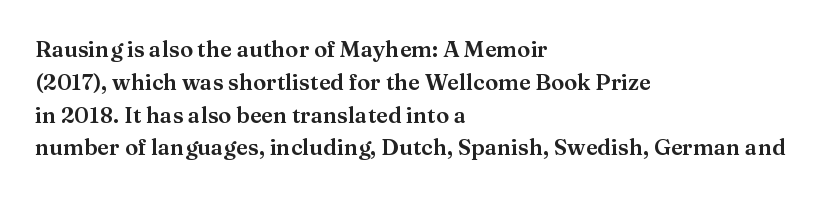
The specimen omits any rule beneath the text block's lines. Is the letter spacing exaggerated? No — it looks like the ordinary default. The typography opts for an upright posture over an oblique one. The rag falls on the right side of this text block. Baseline-to-baseline distance is the conventional proportion of letter height.
